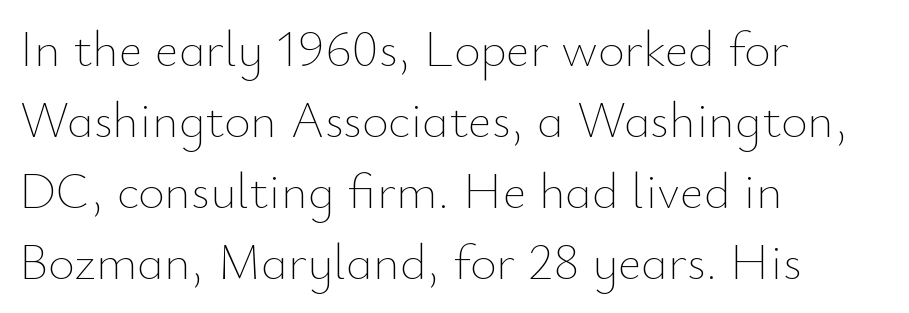
Is the block centered? No — it sits flush against the left margin. Observe the ordinary spacing: letters are neighbours, not strangers. This is not heavy type; no bold has been used. Horizontal bands of white between lines are of average thickness. Posture: vertical. Character widths vary here, with narrow letters taking less room than wide ones.
